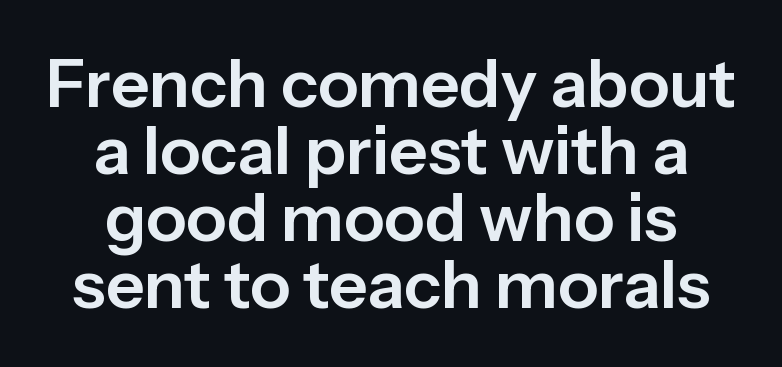
Q: Is the text italic (slanted)? A: No, it is upright.
Q: Is the typeface a serif or a sans-serif typeface? A: Sans-serif.
Q: Is the text underlined? A: No.
Q: Is the spacing between letters normal or unusually wide? A: Normal.
Q: Is the spacing between lines tight, normal or loose? A: Tight.
Q: Width (condensed, normal, or wide)? A: Normal.
Q: Stroke contrast? A: Low.
Q: x-height? A: Medium.
Q: Monospaced? A: No.
